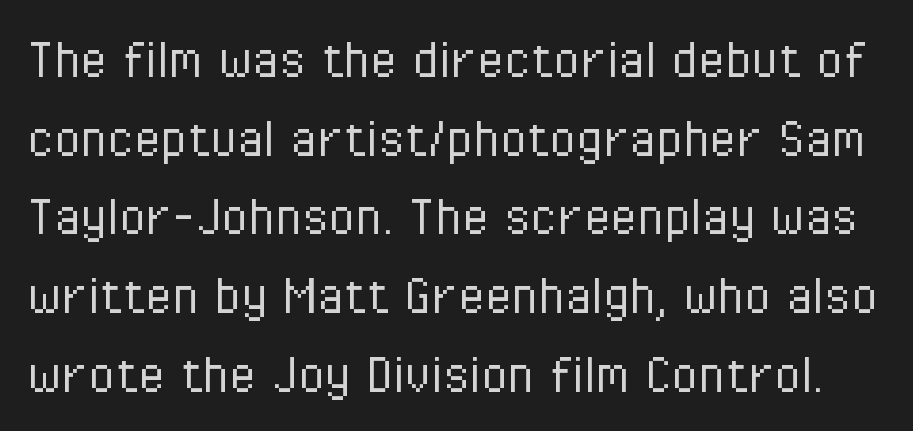
The image shows 61 px light, condensed sans-serif type, upright; set normal line spacing (1.29x), normal letter spacing, not underlined; low stroke contrast and a medium x-height.
